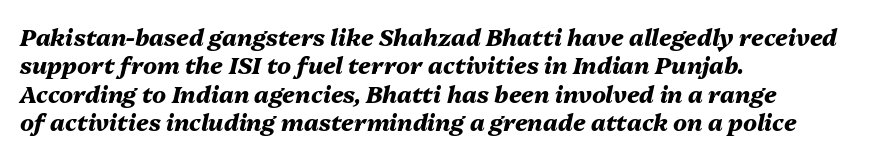
{"italic": "yes", "lean": "right", "slant_degrees": 13, "bold": "yes", "underline": "no", "align": "left", "line_spacing_ratio": 1.23, "letter_spacing": "normal", "letter_spacing_em": 0.0, "glyph_px": 23}
